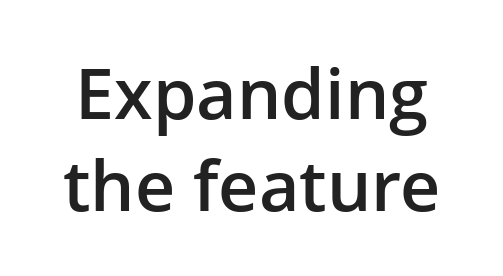
{"serif": "no", "italic": "no", "bold": "semi", "weight": "semibold", "width": "normal", "stroke_contrast": "low", "x_height": "medium", "monospaced": "no", "underline": "no", "line_spacing": "normal", "line_spacing_ratio": 1.31, "letter_spacing": "normal", "letter_spacing_em": 0.0, "glyph_px": 70}
